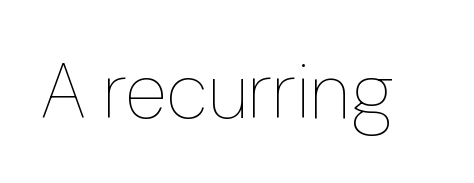
Q: Is the text bold? A: No.
Q: Is the text italic (slanted)? A: No, it is upright.
Q: Is the text underlined? A: No.
Q: Is the spacing between letters normal or unusually wide? A: Normal.
Q: Width (condensed, normal, or wide)? A: Normal.
Q: Stroke contrast? A: Low.
Q: x-height? A: Medium.
Q: Monospaced? A: No.
